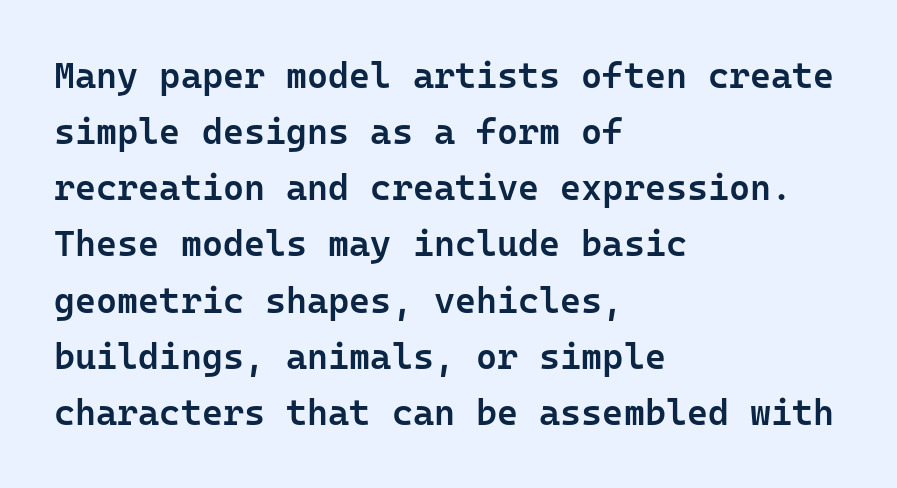
{"serif": "no", "italic": "no", "bold": "semi", "weight": "semibold", "width": "normal", "stroke_contrast": "low", "x_height": "medium", "monospaced": "yes", "underline": "no", "align": "left", "line_spacing": "normal", "line_spacing_ratio": 1.56, "letter_spacing": "normal", "letter_spacing_em": 0.0, "glyph_px": 36}
